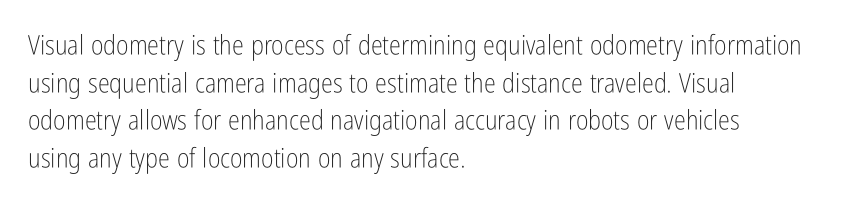
The image shows 27 px text type, upright; set left-aligned, normal line spacing (1.39x), normal letter spacing, not underlined.
